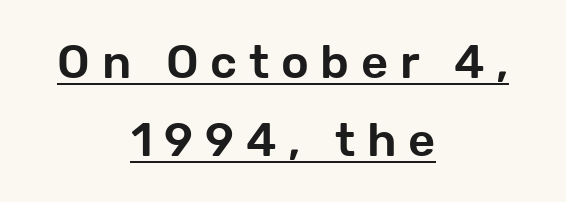
The rendering shows plain stroke endings on the letterforms — a sans-serif design. These lines have a slow, spaced-out rhythm from letter to letter. A typographer would call this underscored text. Regular leading. Which margin do the lines hug? Neither — every line sits in the middle.
